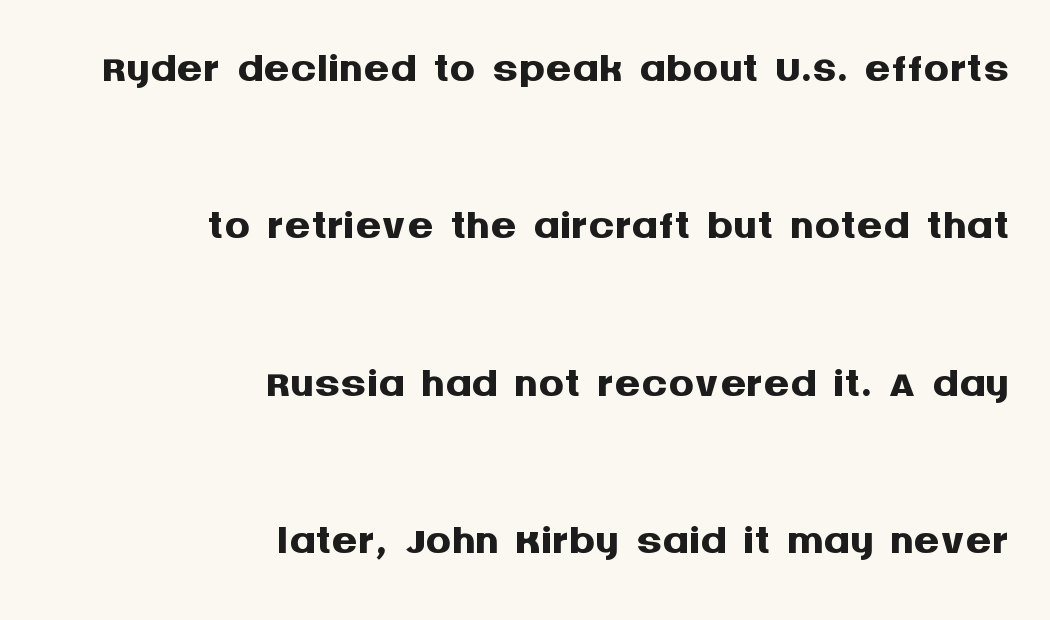
{"serif": "no", "italic": "no", "bold": "yes", "weight": "semibold", "width": "normal", "stroke_contrast": "medium", "x_height": "large", "monospaced": "no", "underline": "no", "align": "right", "line_spacing": "loose", "line_spacing_ratio": 2.46, "letter_spacing": "normal", "letter_spacing_em": 0.0, "glyph_px": 64}
